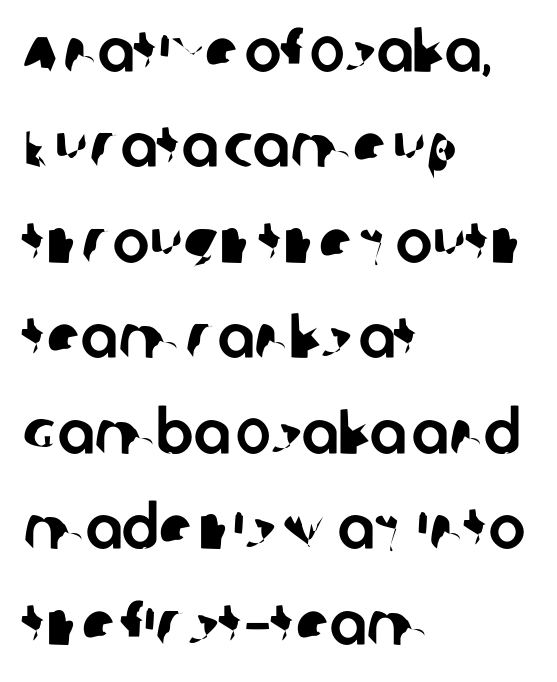
{"serif": "no", "width": "normal", "stroke_contrast": "low", "x_height": "large", "monospaced": "no", "underline": "no", "align": "left", "line_spacing": "normal", "line_spacing_ratio": 1.54, "letter_spacing": "normal", "letter_spacing_em": 0.0, "glyph_px": 62}
